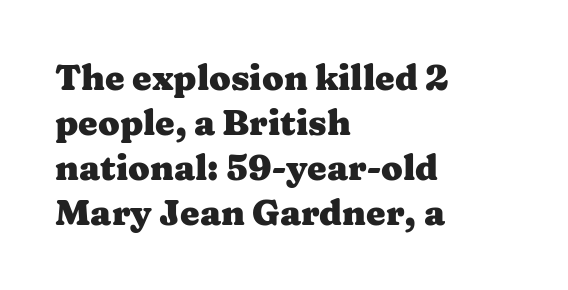
Students, note that the glyphs here touch the page at normal intervals. A clean baseline with only descenders dipping below it. Chunky letters — that's bold for sure. The vertical gap from one line to the next is medium. Quick note: not italic, upright.
